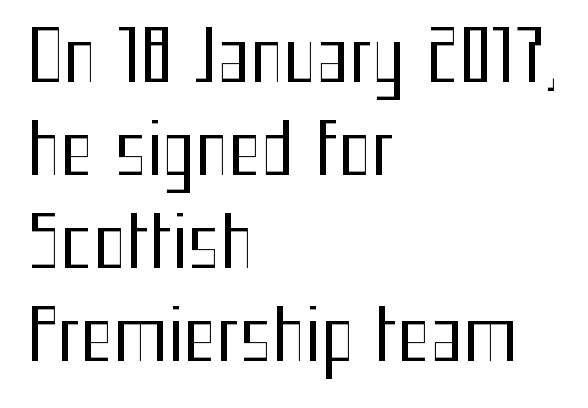
Every character sits straight up, as roman type does. The passage shown is typeset with a sans-serif family. Notice how the passage keeps a crisp vertical edge on the left only. The rendering uses natural spacing where letterforms have individual widths.
